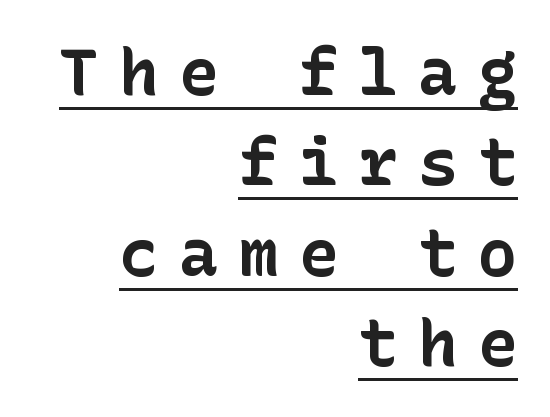
The block of text has a typical density, with ordinary space between rows. Layout note: lines flush right. The tracking reads as deliberately expanded to a designer's eye. Underline: present.
